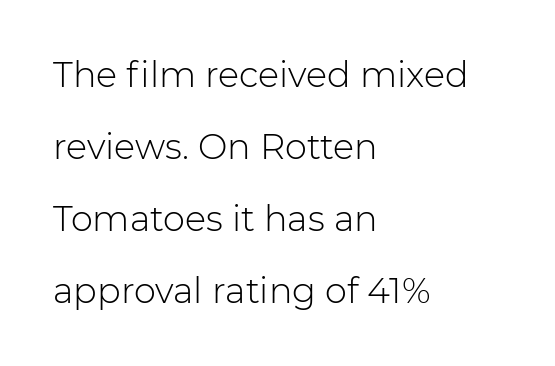
The image shows 35 px light sans-serif type, upright; set left-aligned, loose line spacing (2.06x), normal letter spacing, not underlined; low stroke contrast and a medium x-height.
